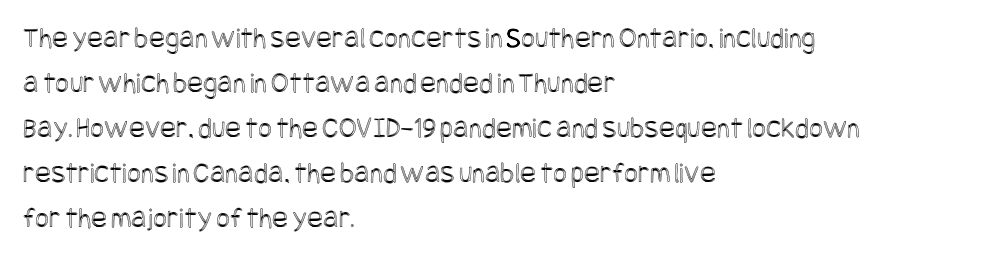
Q: Is the text italic (slanted)? A: No, it is upright.
Q: Is the text underlined? A: No.
Q: How is the paragraph aligned? A: Left-aligned.
Q: Is the spacing between letters normal or unusually wide? A: Normal.
Q: Is the spacing between lines tight, normal or loose? A: Normal.
Q: Width (condensed, normal, or wide)? A: Condensed.
Q: x-height? A: Large.
